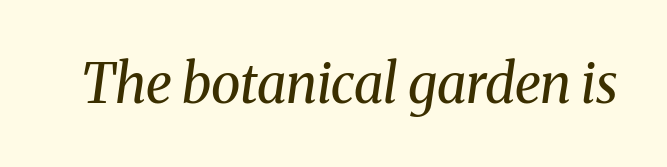
The image shows 54 px regular-weight serif type, italic (leaning right); set normal letter spacing, not underlined; medium stroke contrast and a medium x-height.
